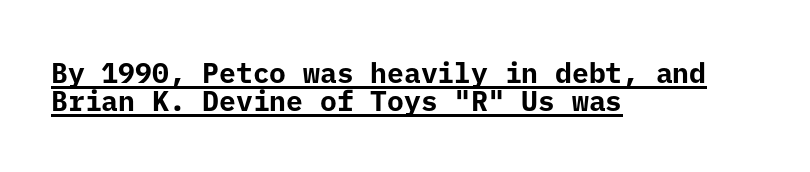
Q: Is the text bold? A: Yes.
Q: Is the text italic (slanted)? A: No, it is upright.
Q: Is the typeface a serif or a sans-serif typeface? A: Sans-serif.
Q: Is the text underlined? A: Yes.
Q: How is the paragraph aligned? A: Left-aligned.
Q: Is the spacing between letters normal or unusually wide? A: Normal.
Q: Is the spacing between lines tight, normal or loose? A: Tight.
Q: Width (condensed, normal, or wide)? A: Normal.
Q: Stroke contrast? A: Low.
Q: x-height? A: Medium.
